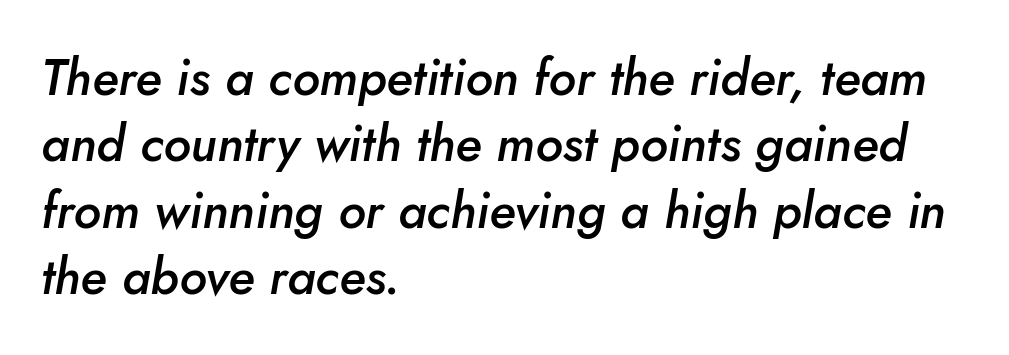
Q: Is the text bold? A: Semi-bold.
Q: Is the text italic (slanted)? A: Yes, it leans right by about 10 degrees.
Q: Is the text underlined? A: No.
Q: How is the paragraph aligned? A: Left-aligned.
Q: Is the spacing between letters normal or unusually wide? A: Normal.
Q: Is the spacing between lines tight, normal or loose? A: Normal.
Q: Width (condensed, normal, or wide)? A: Normal.
Q: Stroke contrast? A: Low.
Q: x-height? A: Small.
Q: Monospaced? A: No.
